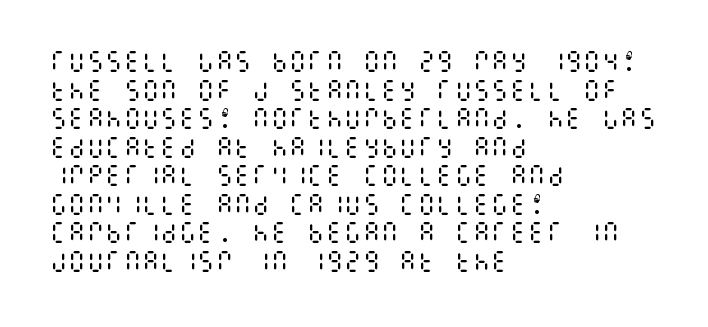
Beneath every word, the page is bare. On a weight scale, this lands at 450 or below. Look at the tracking — it's just the regular setting, nothing added. The typesetter chose a ragged-right arrangement here. Upright lettering throughout.
